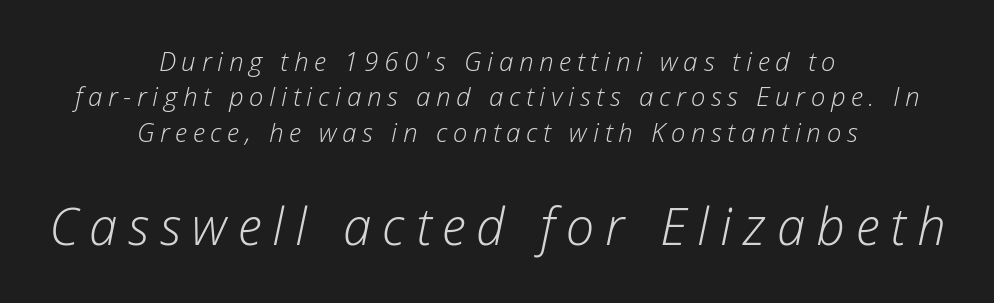
{"italic": "yes", "lean": "right", "slant_degrees": 12, "bold": "no", "weight": "light", "width": "normal", "stroke_contrast": "low", "x_height": "medium", "monospaced": "no", "underline": "no", "align": "center", "line_spacing": "normal", "line_spacing_ratio": 1.36, "letter_spacing": "wide", "letter_spacing_em": 0.22, "larger_block": "second", "size_ratio": 1.96, "glyph_px": 51}
